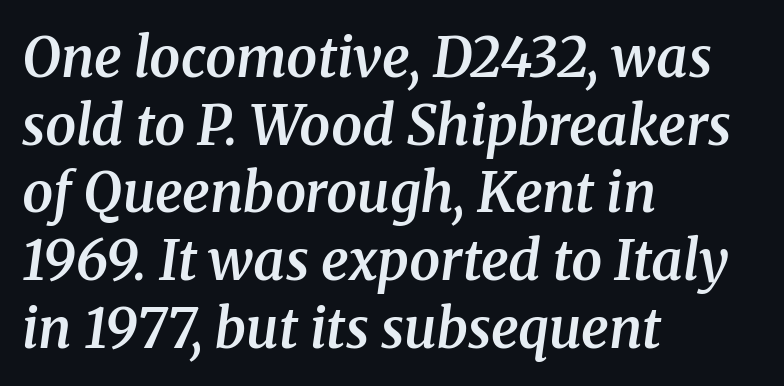
Q: Is the text bold? A: Semi-bold.
Q: Is the text italic (slanted)? A: Yes, it leans right by about 8 degrees.
Q: Is the typeface a serif or a sans-serif typeface? A: Serif.
Q: Is the text underlined? A: No.
Q: How is the paragraph aligned? A: Left-aligned.
Q: Is the spacing between letters normal or unusually wide? A: Normal.
Q: Width (condensed, normal, or wide)? A: Normal.
Q: Stroke contrast? A: Medium.
Q: x-height? A: Medium.
Q: Monospaced? A: No.
